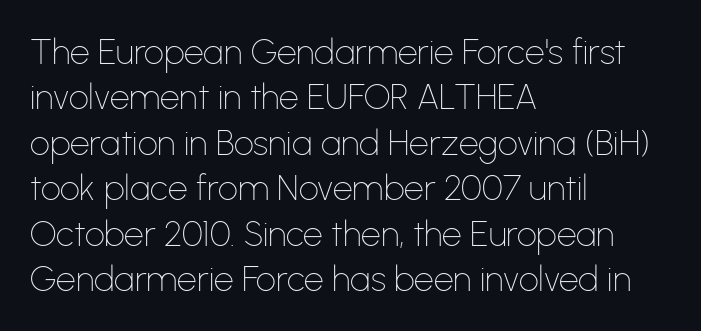
The image shows 35 px thin sans-serif type, upright; set left-aligned, normal line spacing (1.3x), normal letter spacing, not underlined; low stroke contrast and a medium x-height.
